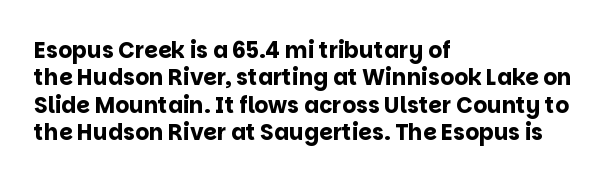
The image shows 22 px bold type, upright; set left-aligned, normal line spacing (1.25x), normal letter spacing, not underlined.
